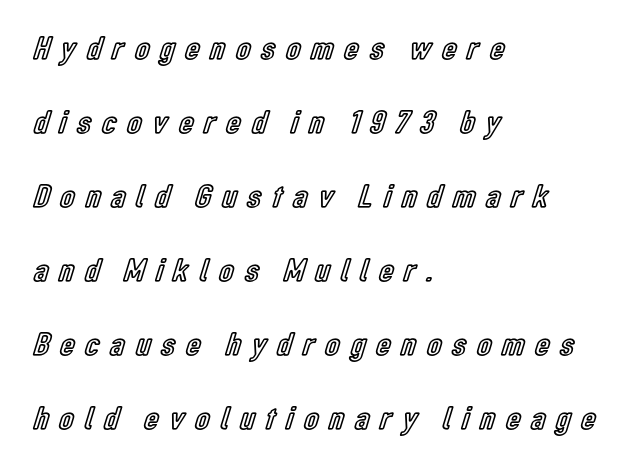
The image shows 33 px condensed type; set left-aligned, loose line spacing (2.24x), unusually wide letter spacing (+0.33 em), not underlined; a medium x-height.
